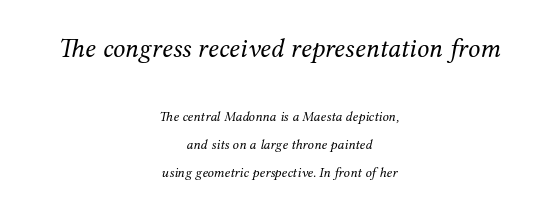
The image shows 27 px text type, italic (leaning right); set centered, loose line spacing (2.0x), normal letter spacing, not underlined; the first (top) block is 1.93x larger.
